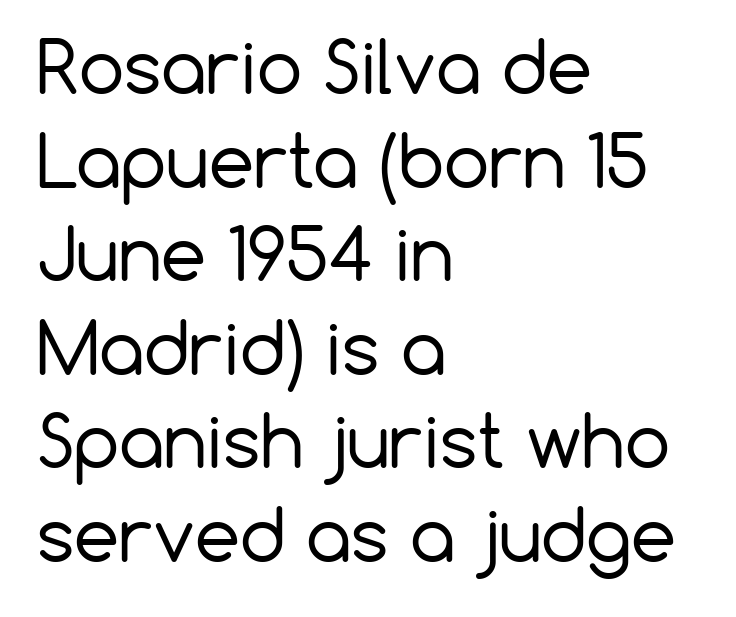
{"serif": "no", "italic": "no", "bold": "no", "weight": "regular", "width": "normal", "stroke_contrast": "low", "x_height": "medium", "monospaced": "no", "underline": "no", "align": "left", "line_spacing": "normal", "line_spacing_ratio": 1.3, "letter_spacing": "normal", "letter_spacing_em": 0.0, "glyph_px": 72}
